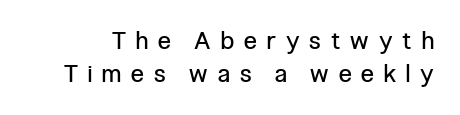
{"italic": "no", "bold": "no", "underline": "no", "line_spacing": "normal", "line_spacing_ratio": 1.38, "letter_spacing": "wide", "letter_spacing_em": 0.42, "glyph_px": 24}
